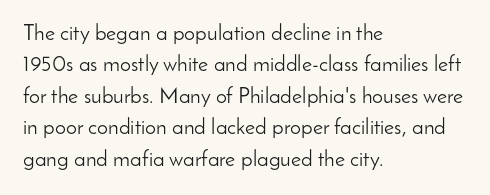
The image shows 22 px text type, upright; set left-aligned, normal line spacing (1.43x), normal letter spacing, not underlined.
